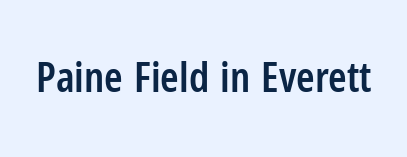
{"serif": "no", "italic": "no", "bold": "semi", "weight": "semibold", "width": "condensed", "stroke_contrast": "low", "x_height": "medium", "monospaced": "no", "underline": "no", "letter_spacing": "normal", "letter_spacing_em": 0.0, "glyph_px": 42}
